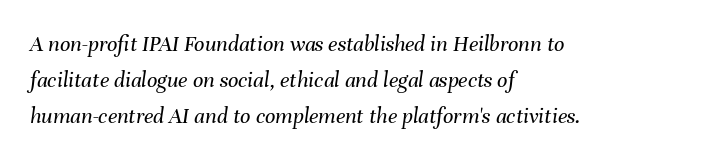
Bold? No — there's no thickening of the strokes. Tall strokes in this sample are angled rather than plumb. This rendering leaves character spacing at its baseline value. A student would call this left alignment; a typographer would say flush left, rag right.
